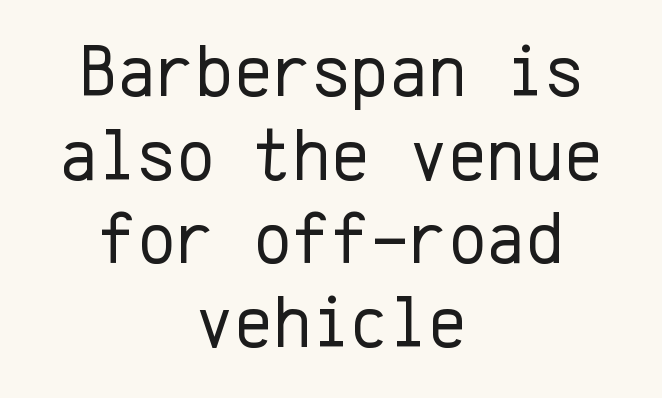
One glance says dense: line gaps are narrower than usual. Any mark beneath the type? The region is blank. Are there feet on the stems? There aren't — it's a sans. Do the letters lean? They stand straight. One-word summary of the alignment: center. Do the characters align in a grid? Yes, the font is monospaced.
